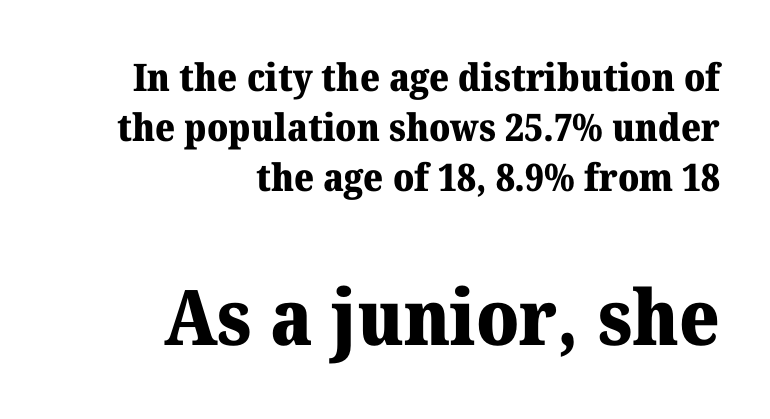
Q: Is the text bold? A: Yes.
Q: Is the text italic (slanted)? A: No, it is upright.
Q: Is the typeface a serif or a sans-serif typeface? A: Serif.
Q: Is the text underlined? A: No.
Q: How is the paragraph aligned? A: Right-aligned.
Q: Is the spacing between letters normal or unusually wide? A: Normal.
Q: Is the spacing between lines tight, normal or loose? A: Normal.
Q: Which block of text is set in a larger size, the first (top) or the second (bottom)? A: The second (bottom) one.
Q: Width (condensed, normal, or wide)? A: Normal.
Q: Stroke contrast? A: Medium.
Q: x-height? A: Medium.
Q: Monospaced? A: No.
